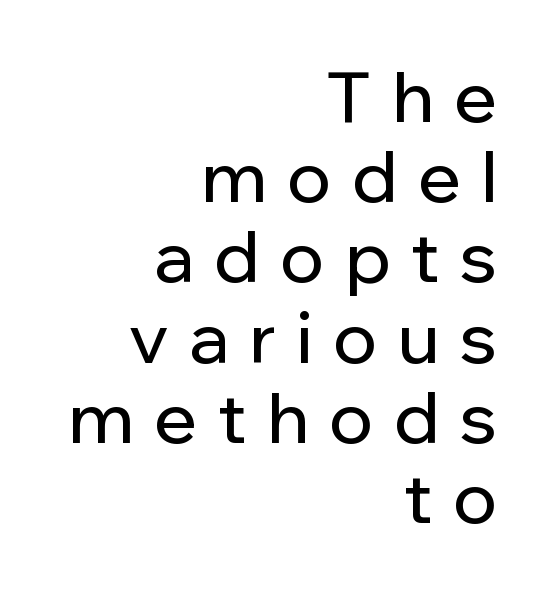
The image shows 71 px sans-serif type, upright; set right-aligned, tight line spacing (1.13x), unusually wide letter spacing (+0.29 em), not underlined; low stroke contrast and a medium x-height.
